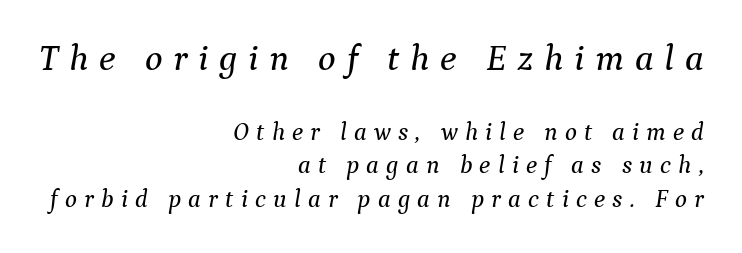
Q: Is the text italic (slanted)? A: Yes, it leans right by about 9 degrees.
Q: Is the typeface a serif or a sans-serif typeface? A: Serif.
Q: Is the text underlined? A: No.
Q: How is the paragraph aligned? A: Right-aligned.
Q: Is the spacing between letters normal or unusually wide? A: Unusually wide.
Q: Is the spacing between lines tight, normal or loose? A: Normal.
Q: Which block of text is set in a larger size, the first (top) or the second (bottom)? A: The first (top) one.
Q: Width (condensed, normal, or wide)? A: Normal.
Q: Stroke contrast? A: Medium.
Q: x-height? A: Medium.
Q: Monospaced? A: No.
